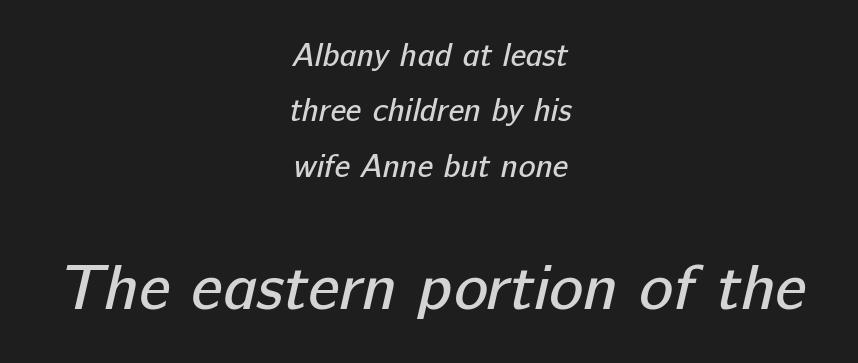
The font sits on the lighter half of the weight spectrum, regular included. Compared with a flush-left layout, this one balances lines on the center instead. Quick note: underline off. The following chunk of copy outweighs the initial chunk in type size. Short note: letters normally spaced.
